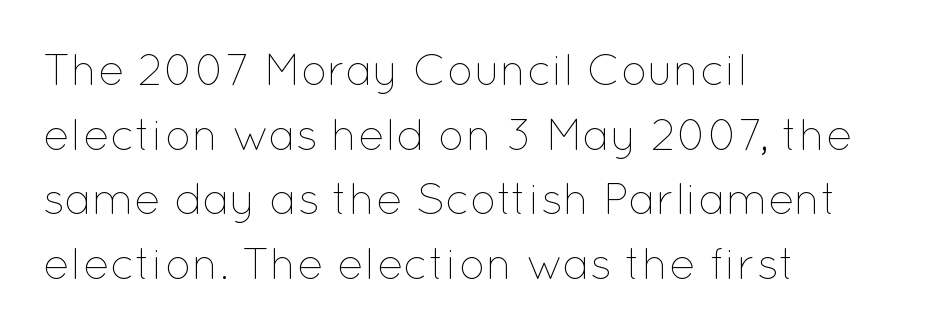
The image shows 44 px thin type, upright; set left-aligned, normal line spacing (1.47x), normal letter spacing, not underlined; low stroke contrast and a medium x-height.
